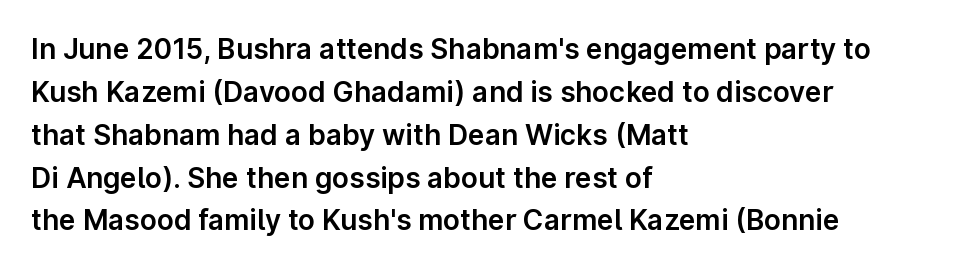
Q: Is the text italic (slanted)? A: No, it is upright.
Q: Is the typeface a serif or a sans-serif typeface? A: Sans-serif.
Q: Is the text underlined? A: No.
Q: How is the paragraph aligned? A: Left-aligned.
Q: Is the spacing between letters normal or unusually wide? A: Normal.
Q: Is the spacing between lines tight, normal or loose? A: Normal.
Q: Width (condensed, normal, or wide)? A: Normal.
Q: Stroke contrast? A: Low.
Q: x-height? A: Medium.
Q: Monospaced? A: No.
